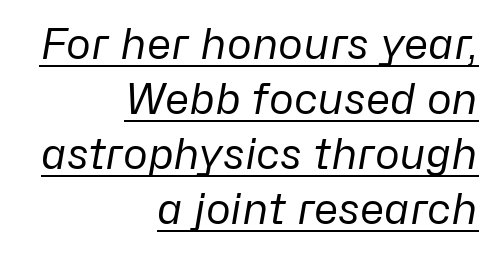
The image shows 42 px regular-weight type, italic (leaning right); set right-aligned, normal line spacing (1.31x), normal letter spacing, underlined; low stroke contrast and a medium x-height.
